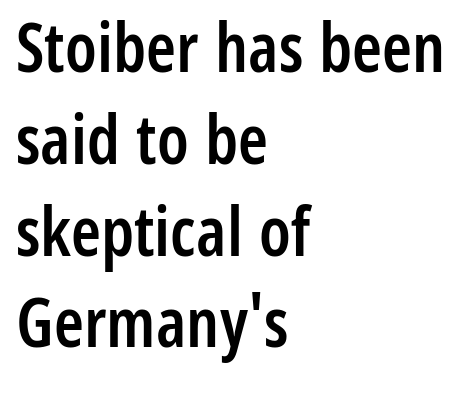
{"serif": "no", "italic": "no", "bold": "semi", "weight": "semibold", "width": "condensed", "stroke_contrast": "low", "x_height": "medium", "monospaced": "no", "underline": "no", "align": "left", "line_spacing": "normal", "line_spacing_ratio": 1.35, "letter_spacing": "normal", "letter_spacing_em": 0.0, "glyph_px": 68}
